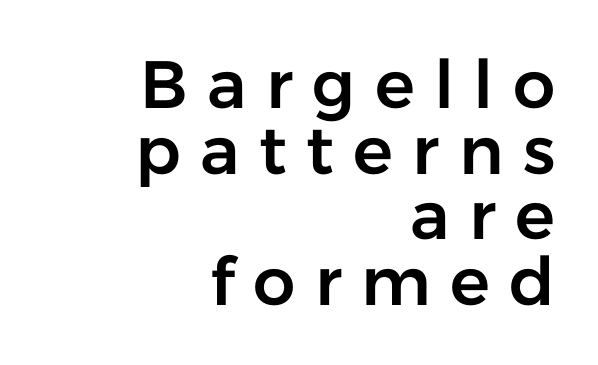
Varying glyph widths throughout — classic text-font behaviour. Reading down the block, your eye finds every line finishing at a fixed right position. These lines have a slow, spaced-out rhythm from letter to letter. Letterform terminals end flat and unadorned throughout the passage.
